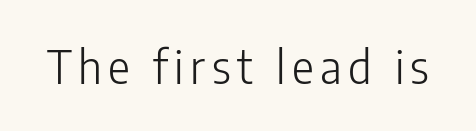
{"serif": "no", "italic": "no", "bold": "no", "weight": "light", "width": "condensed", "stroke_contrast": "low", "x_height": "medium", "monospaced": "no", "underline": "no", "glyph_px": 46}
